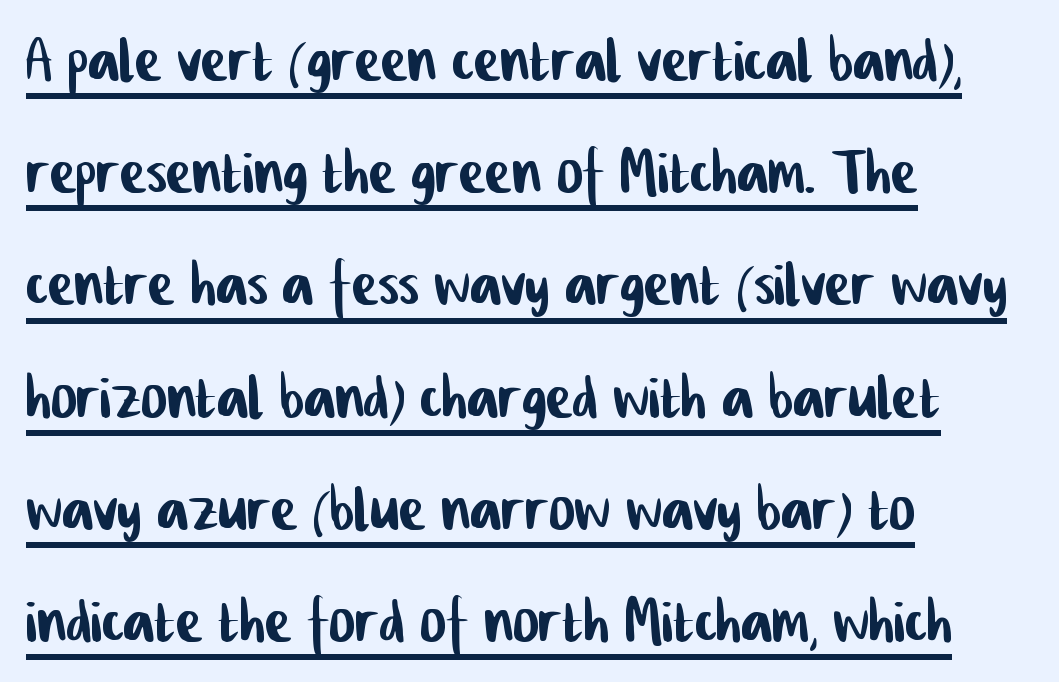
{"serif": "no", "width": "condensed", "stroke_contrast": "low", "x_height": "medium", "monospaced": "no", "underline": "yes", "align": "left", "line_spacing": "normal", "line_spacing_ratio": 1.42, "letter_spacing": "normal", "letter_spacing_em": 0.0, "glyph_px": 79}
